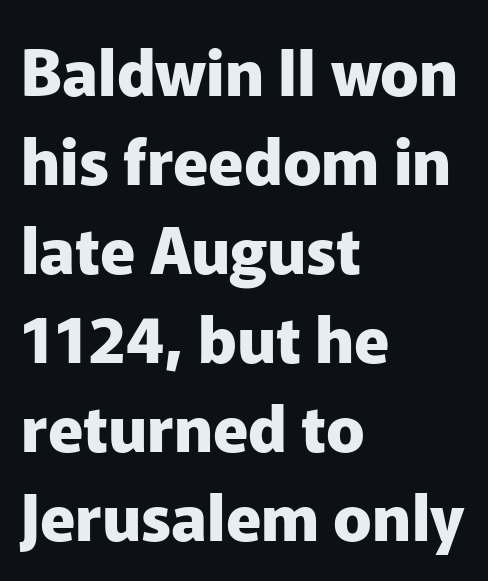
Descender tails drop into unmarked territory. Character widths vary here, with narrow letters taking less room than wide ones. In CSS terms this would be text-align: left. Each letter's strokes conclude bluntly, with no projecting serifs.
